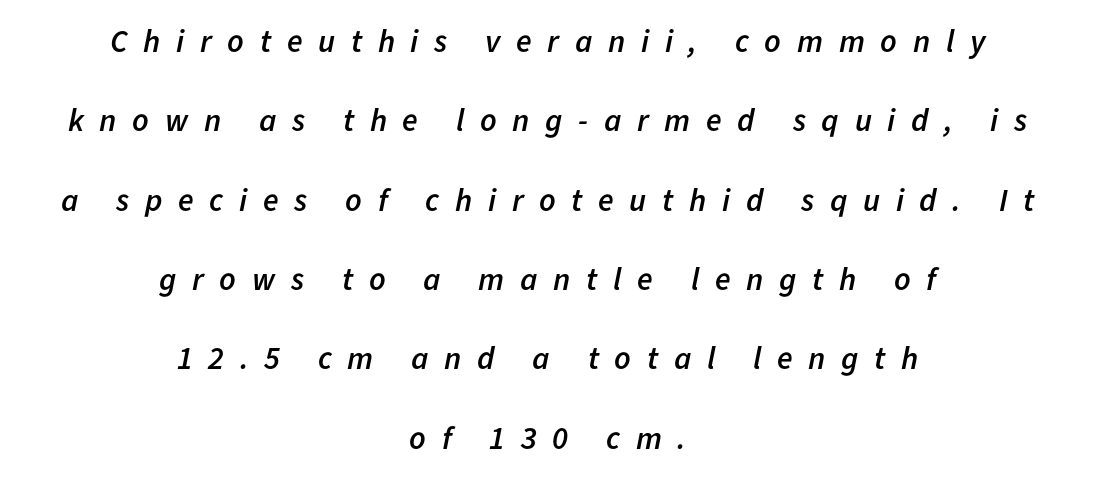
{"italic": "yes", "lean": "right", "slant_degrees": 11, "bold": "semi", "weight": "semibold", "width": "normal", "stroke_contrast": "low", "x_height": "medium", "monospaced": "no", "underline": "no", "align": "center", "line_spacing": "loose", "line_spacing_ratio": 2.48, "letter_spacing": "wide", "letter_spacing_em": 0.49, "glyph_px": 32}
